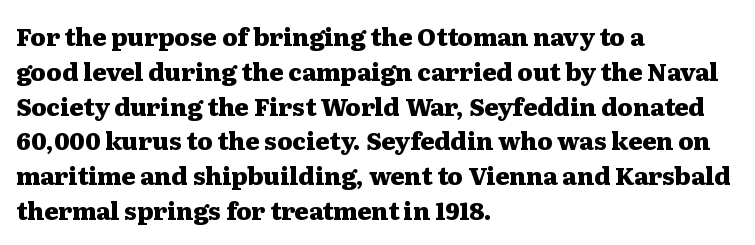
The image shows 24 px bold type, upright; set left-aligned, normal line spacing (1.45x), normal letter spacing, not underlined.
